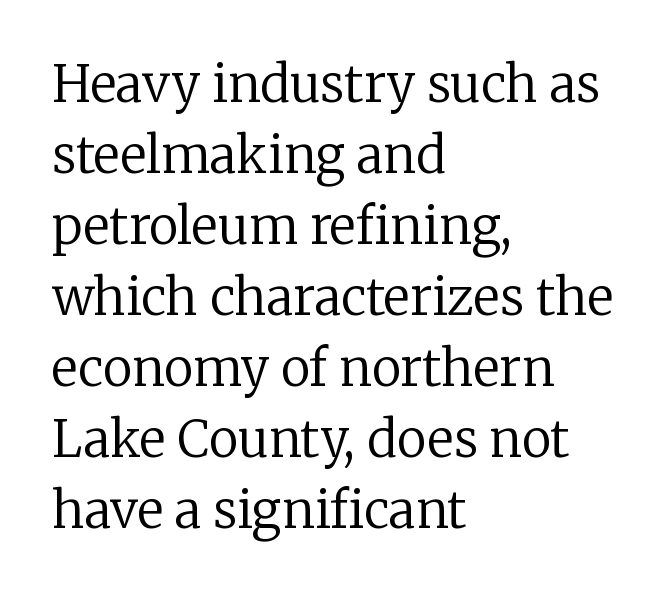
The image shows 50 px regular-weight serif type, upright; set left-aligned, normal line spacing (1.42x), normal letter spacing, not underlined; low stroke contrast and a medium x-height.
